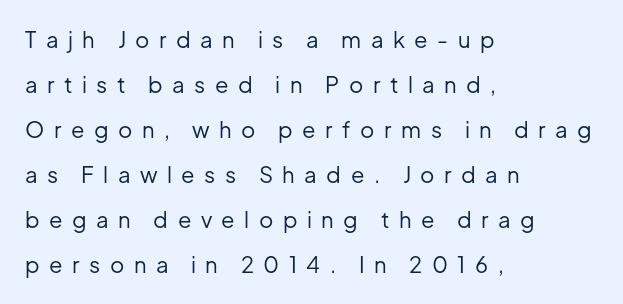
Q: Is the text bold? A: No.
Q: Is the text italic (slanted)? A: No, it is upright.
Q: Is the text underlined? A: No.
Q: How is the paragraph aligned? A: Left-aligned.
Q: Is the spacing between letters normal or unusually wide? A: Unusually wide.
Q: Is the spacing between lines tight, normal or loose? A: Loose.
